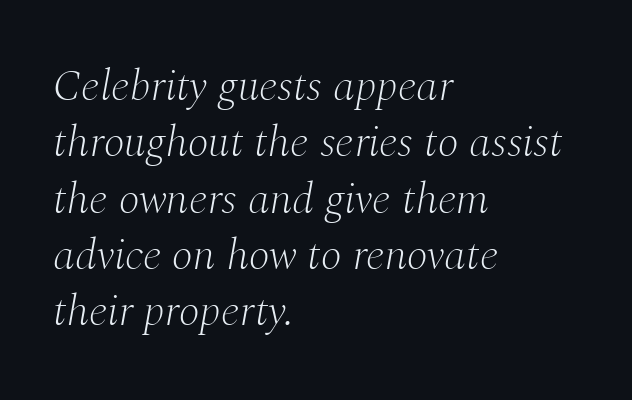
The strip under each line holds only bare page. Standard letterfit; no display-style spreading of the glyphs. Type style note: has serifs. Varying glyph widths throughout — classic text-font behaviour.
